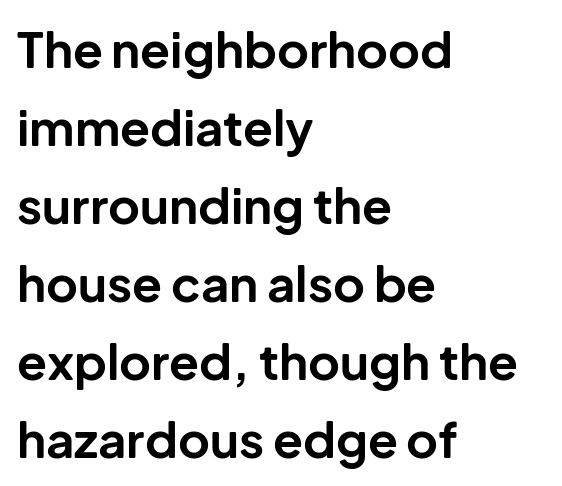
The image shows 49 px bold sans-serif type, upright; set left-aligned, normal line spacing (1.59x), normal letter spacing, not underlined; low stroke contrast and a medium x-height.
